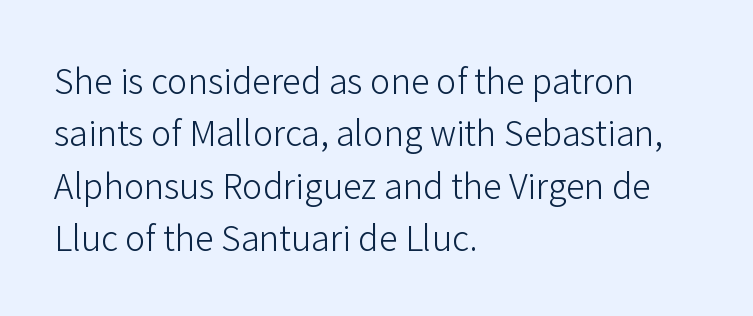
{"serif": "no", "italic": "no", "bold": "no", "weight": "light", "width": "normal", "stroke_contrast": "low", "x_height": "medium", "monospaced": "no", "underline": "no", "align": "left", "line_spacing": "normal", "line_spacing_ratio": 1.54, "letter_spacing": "normal", "letter_spacing_em": 0.0, "glyph_px": 34}
